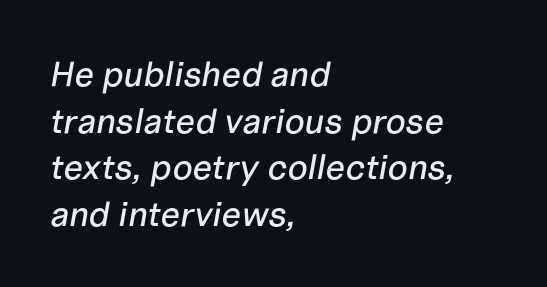
The image shows 35 px text type, italic (leaning right); set left-aligned, normal line spacing (1.33x), normal letter spacing, not underlined; low stroke contrast and a medium x-height.
